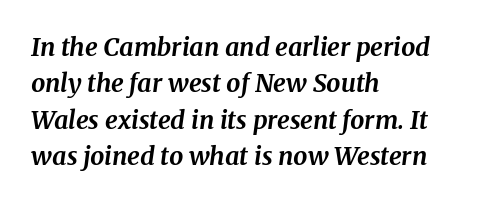
The gaps between neighbouring characters are ordinary and unremarkable. The lines are quadded left. Plain, unruled lines of type. Regarding leading, the lines here are spaced in the standard way. Compared with ordinary roman type, these characters are visibly tilted.
